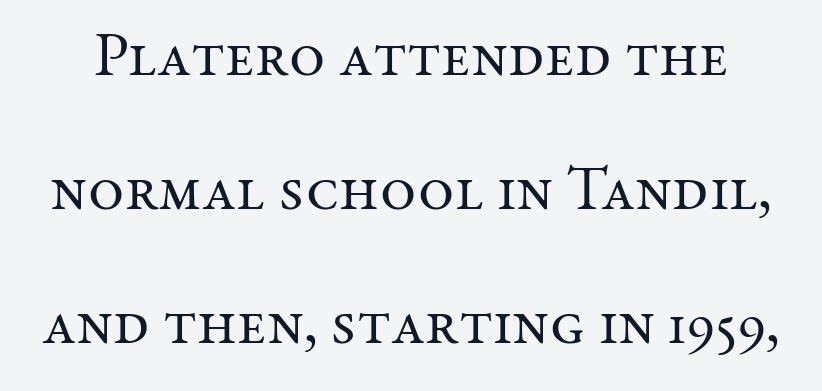
{"serif": "yes", "italic": "no", "bold": "no", "weight": "regular", "width": "normal", "stroke_contrast": "medium", "x_height": "medium", "monospaced": "no", "underline": "no", "line_spacing": "loose", "line_spacing_ratio": 2.16, "letter_spacing": "normal", "letter_spacing_em": 0.0, "glyph_px": 62}
